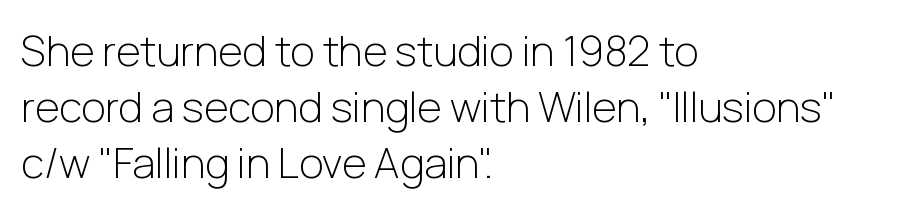
The image shows 42 px light sans-serif type, upright; set left-aligned, normal line spacing (1.33x), normal letter spacing, not underlined; low stroke contrast and a medium x-height.
